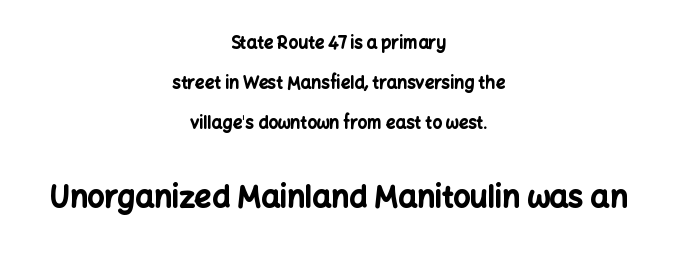
The image shows 30 px bold sans-serif type, upright; set centered, loose line spacing (2.35x), normal letter spacing, not underlined; the second (bottom) block is 1.76x larger; low stroke contrast and a medium x-height.
